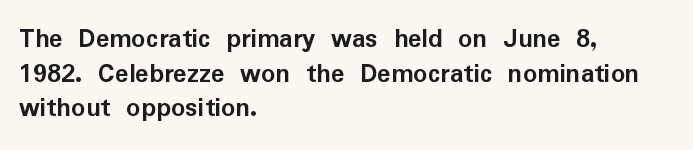
{"serif": "no", "italic": "no", "bold": "yes", "weight": "semibold", "width": "normal", "stroke_contrast": "low", "x_height": "medium", "monospaced": "no", "underline": "no", "align": "left", "line_spacing_ratio": 1.24, "letter_spacing": "normal", "letter_spacing_em": 0.0, "glyph_px": 28}
